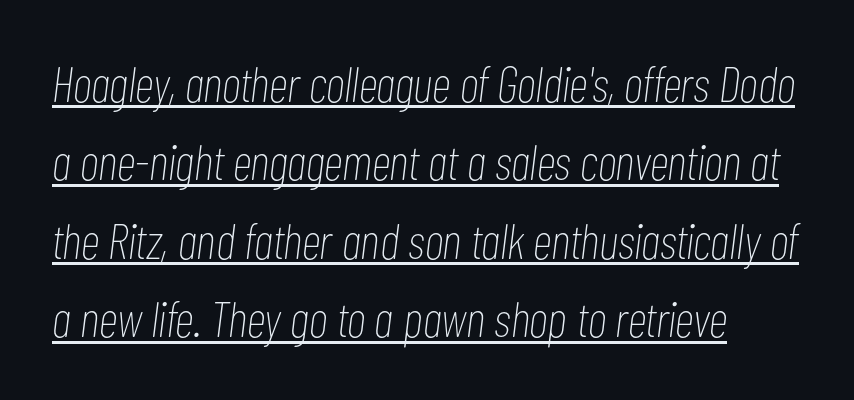
{"italic": "yes", "lean": "right", "slant_degrees": 7, "bold": "no", "weight": "thin", "width": "condensed", "stroke_contrast": "low", "x_height": "medium", "monospaced": "no", "underline": "yes", "align": "left", "line_spacing": "normal", "line_spacing_ratio": 1.57, "letter_spacing": "normal", "letter_spacing_em": 0.0, "glyph_px": 50}
